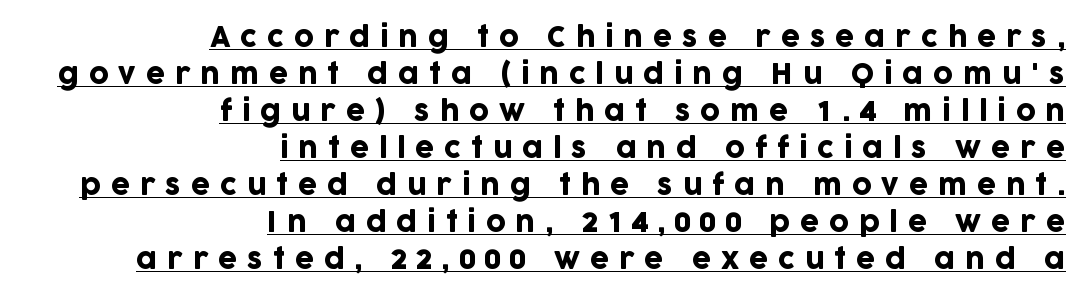
This is roman type, the default non-slanted kind. Notice how a bar underscores the lettering throughout. Is the letter spacing exaggerated? Yes — the characters are pushed far apart. The paragraph has a hard right edge and a soft left edge.
